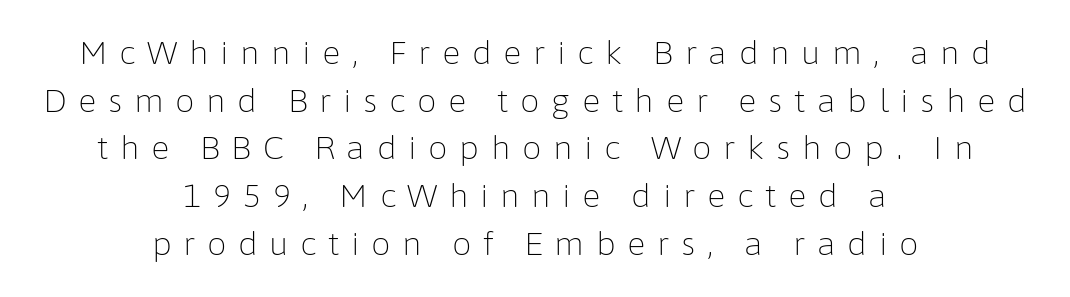
The image shows 31 px light sans-serif type, upright; set centered, normal line spacing (1.54x), unusually wide letter spacing (+0.37 em), not underlined; low stroke contrast and a medium x-height.
